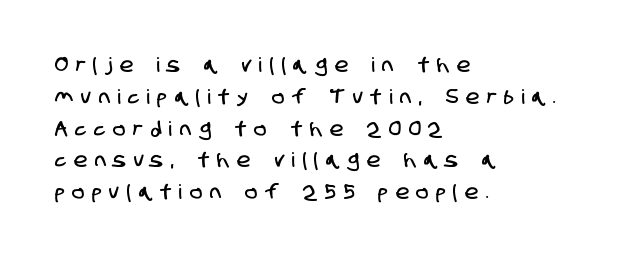
{"underline": "no", "align": "left", "line_spacing": "normal", "line_spacing_ratio": 1.59, "letter_spacing": "wide", "letter_spacing_em": 0.4, "glyph_px": 20}
